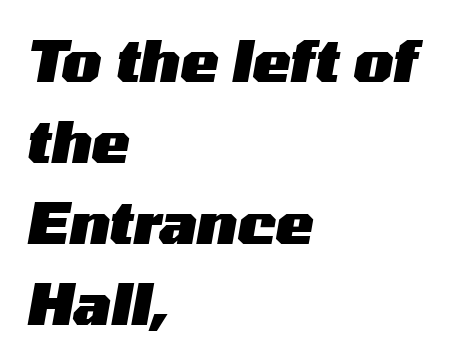
Q: Is the text bold? A: Yes.
Q: Is the text italic (slanted)? A: Yes, it leans right by about 10 degrees.
Q: Is the text underlined? A: No.
Q: How is the paragraph aligned? A: Left-aligned.
Q: Is the spacing between letters normal or unusually wide? A: Normal.
Q: Is the spacing between lines tight, normal or loose? A: Normal.
Q: Width (condensed, normal, or wide)? A: Wide.
Q: Stroke contrast? A: Medium.
Q: x-height? A: Medium.
Q: Monospaced? A: No.
